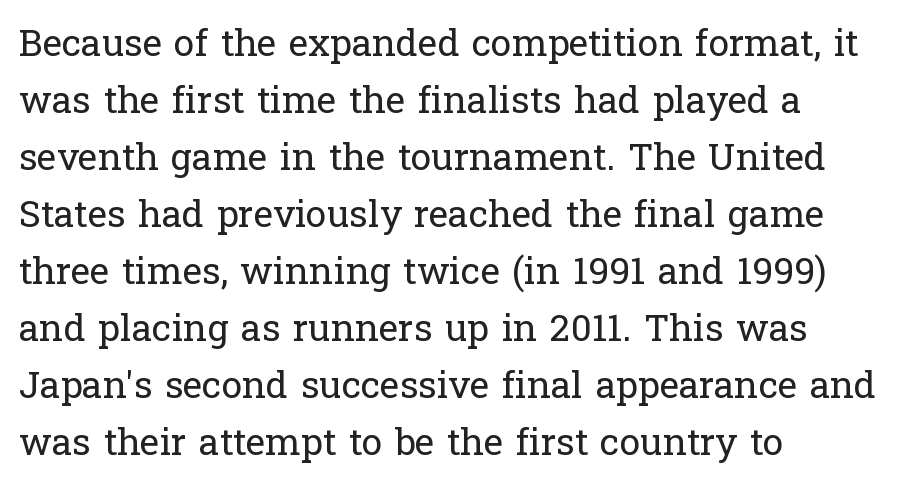
The image shows 37 px regular-weight serif type, upright; set left-aligned, normal line spacing (1.54x), normal letter spacing, not underlined; low stroke contrast and a medium x-height.
